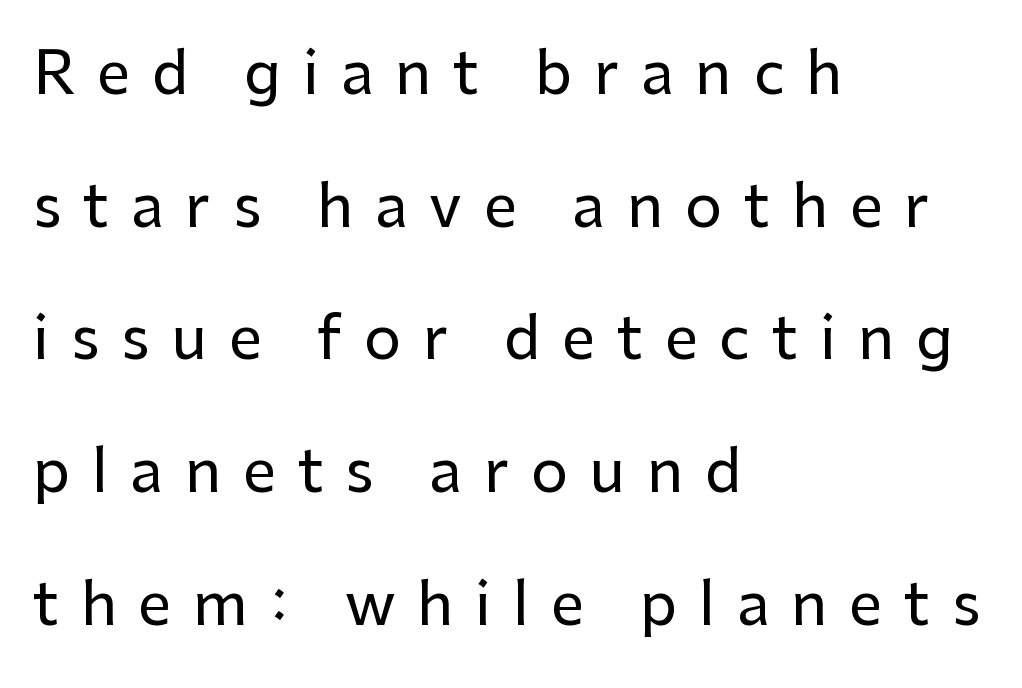
Q: Is the text italic (slanted)? A: No, it is upright.
Q: Is the typeface a serif or a sans-serif typeface? A: Sans-serif.
Q: Is the text underlined? A: No.
Q: How is the paragraph aligned? A: Left-aligned.
Q: Is the spacing between letters normal or unusually wide? A: Unusually wide.
Q: Is the spacing between lines tight, normal or loose? A: Loose.
Q: Width (condensed, normal, or wide)? A: Normal.
Q: Stroke contrast? A: Low.
Q: x-height? A: Medium.
Q: Monospaced? A: No.
